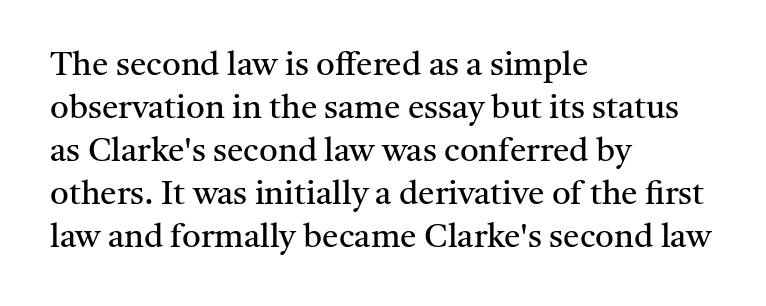
The image shows 33 px regular-weight serif type, upright; set left-aligned, normal line spacing (1.3x), normal letter spacing, not underlined; medium stroke contrast and a medium x-height.
